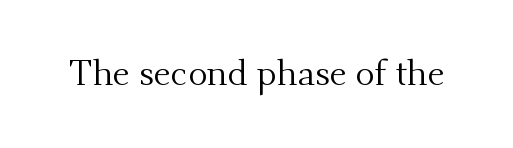
The image shows 36 px regular-weight serif type, upright; set normal letter spacing, not underlined; medium stroke contrast and a small x-height.
